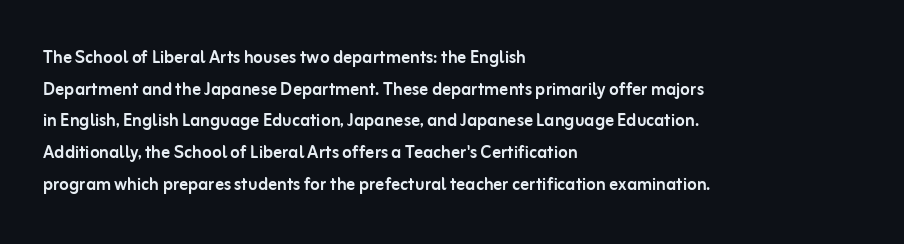
The image shows 22 px text type, upright; set left-aligned, normal line spacing (1.44x), normal letter spacing, not underlined.
